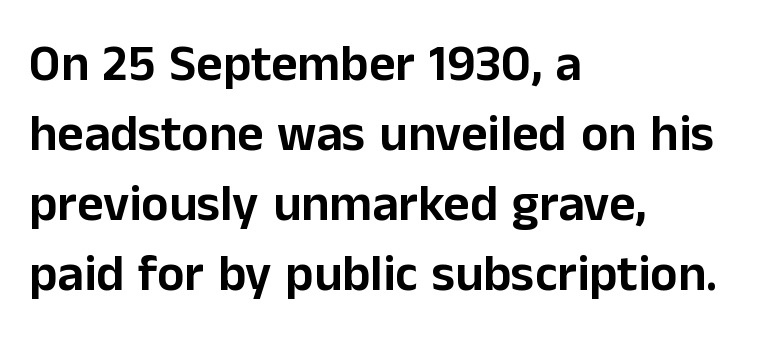
The image shows 51 px sans-serif type, upright; set left-aligned, normal line spacing (1.37x), normal letter spacing, not underlined; low stroke contrast and a medium x-height.
